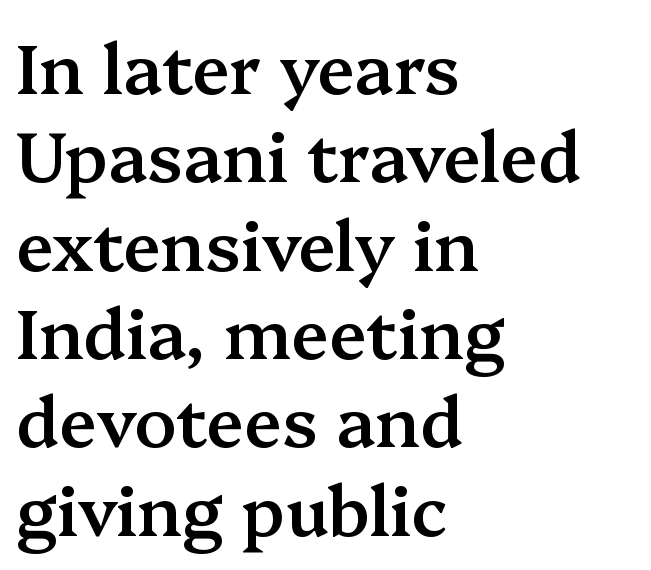
The image shows 69 px semibold serif type, upright; set left-aligned, normal line spacing (1.28x), normal letter spacing, not underlined; medium stroke contrast and a medium x-height.
